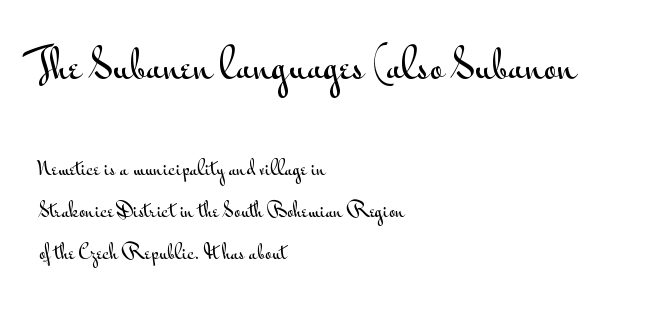
Q: Is the text italic (slanted)? A: Yes.
Q: Is the typeface a serif or a sans-serif typeface? A: Sans-serif.
Q: Is the text underlined? A: No.
Q: How is the paragraph aligned? A: Left-aligned.
Q: Is the spacing between letters normal or unusually wide? A: Normal.
Q: Is the spacing between lines tight, normal or loose? A: Loose.
Q: Which block of text is set in a larger size, the first (top) or the second (bottom)? A: The first (top) one.
Q: Width (condensed, normal, or wide)? A: Wide.
Q: Stroke contrast? A: Medium.
Q: x-height? A: Small.
Q: Monospaced? A: No.
